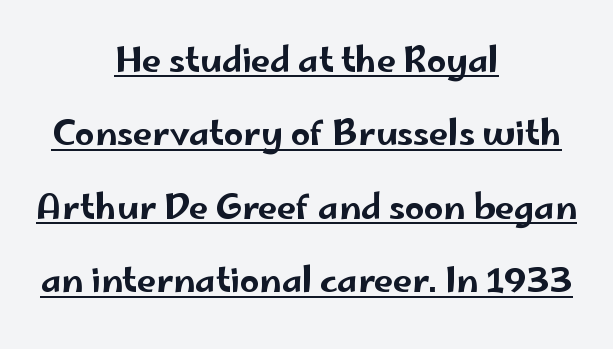
The image shows 34 px wide sans-serif type, upright; set centered, loose line spacing (2.16x), normal letter spacing, underlined; low stroke contrast and a small x-height.
